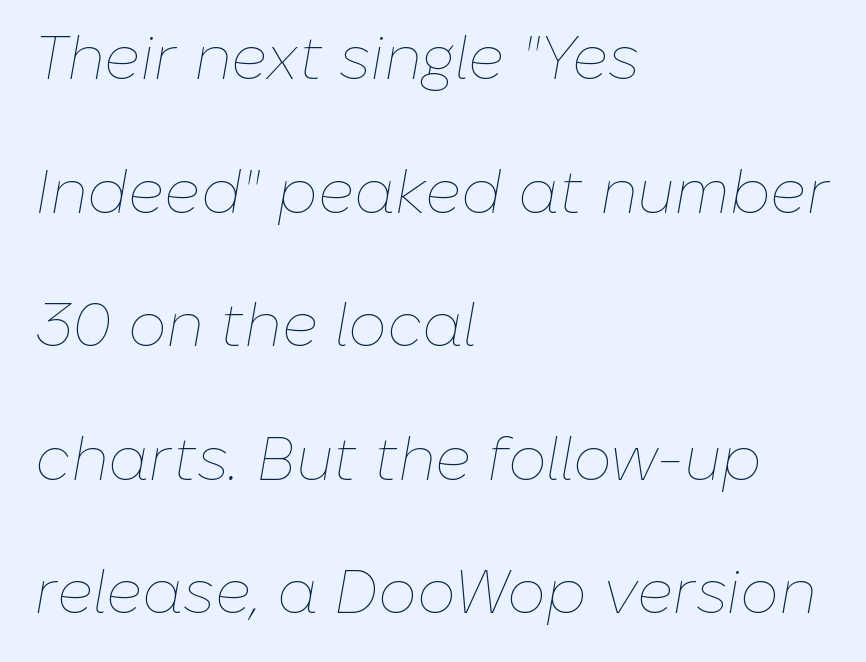
Q: Is the text bold? A: No.
Q: Is the text italic (slanted)? A: Yes, it leans right by about 10 degrees.
Q: Is the text underlined? A: No.
Q: How is the paragraph aligned? A: Left-aligned.
Q: Is the spacing between letters normal or unusually wide? A: Normal.
Q: Is the spacing between lines tight, normal or loose? A: Loose.
Q: Width (condensed, normal, or wide)? A: Normal.
Q: Stroke contrast? A: Low.
Q: x-height? A: Medium.
Q: Monospaced? A: No.
